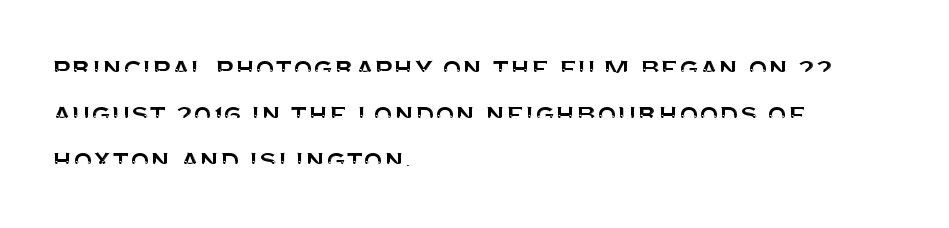
Note the varied advance widths — an 'i' is clearly narrower than an 'm'. Does the copy run flush right? No — it runs flush left. Leading matches the norm, producing a regular column. Characters follow at the spacing the type designer built in. Descenders are the only things crossing below the line. The font's upright variant was chosen for this text.
